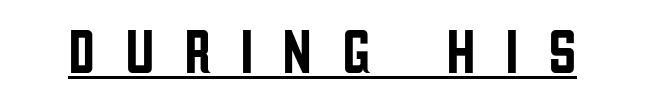
Q: Is the text italic (slanted)? A: No, it is upright.
Q: Is the typeface a serif or a sans-serif typeface? A: Sans-serif.
Q: Is the text underlined? A: Yes.
Q: Is the spacing between letters normal or unusually wide? A: Unusually wide.
Q: Width (condensed, normal, or wide)? A: Condensed.
Q: Stroke contrast? A: Low.
Q: x-height? A: Large.
Q: Monospaced? A: No.
